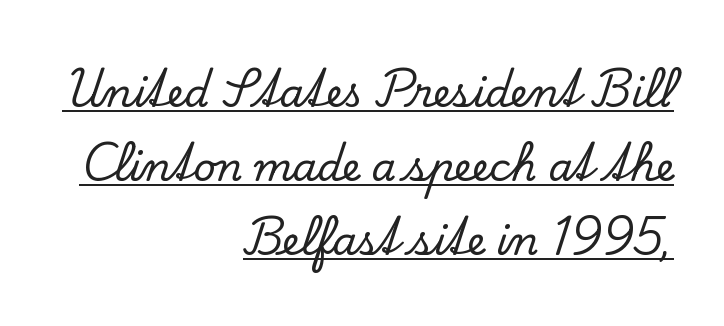
Reading down the block, your eye finds every line finishing at a fixed right position. The string is rendered with underlining switched on. This sample has the flowing, uneven cadence of proportional lettering. Default kerning and tracking; the words read as compact shapes.
